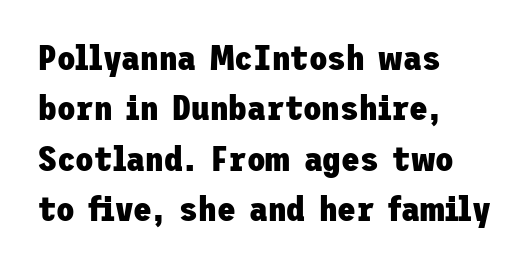
The image shows 34 px heavy sans-serif type, upright; set left-aligned, normal line spacing (1.48x), normal letter spacing, not underlined; low stroke contrast and a medium x-height.
